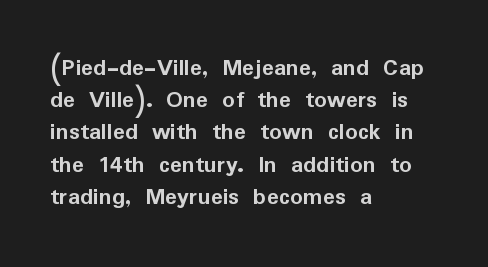
Q: Is the text bold? A: Yes.
Q: Is the text italic (slanted)? A: No, it is upright.
Q: Is the text underlined? A: No.
Q: How is the paragraph aligned? A: Left-aligned.
Q: Is the spacing between letters normal or unusually wide? A: Normal.
Q: Is the spacing between lines tight, normal or loose? A: Normal.
